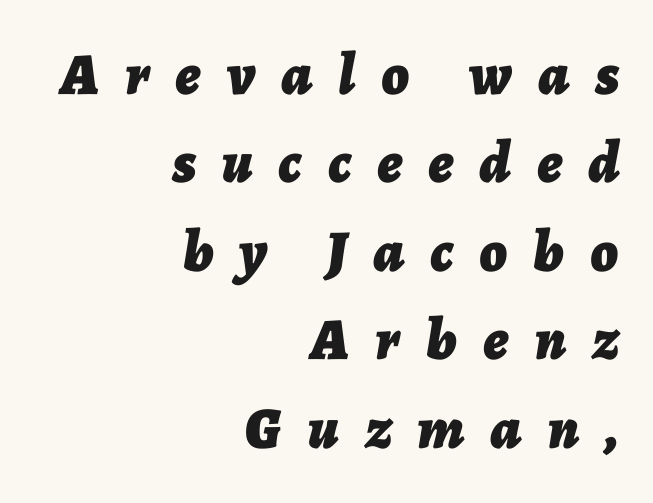
Does the copy run flush right? Yes — the right margin is perfectly even. Slanted lettering throughout. Think of a printed novel: that variable character pitch is what you see here. Between one letter and the next there's a generous, obvious gap. The sample has been set heavy, in full bold. Any mark beneath the type? The region is blank.
